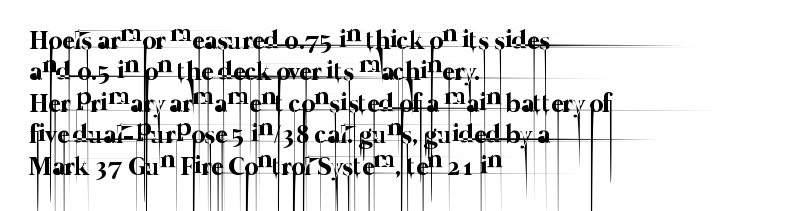
Q: Is the text bold? A: No.
Q: Is the text underlined? A: No.
Q: How is the paragraph aligned? A: Left-aligned.
Q: Is the spacing between letters normal or unusually wide? A: Normal.
